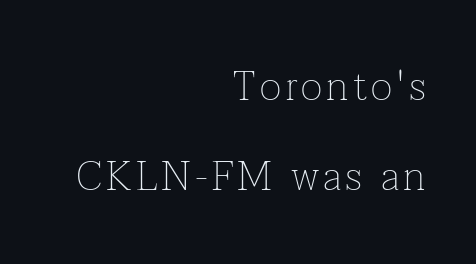
The image shows 41 px thin serif type, upright; set right-aligned, loose line spacing (2.2x), not underlined; low stroke contrast and a medium x-height.
